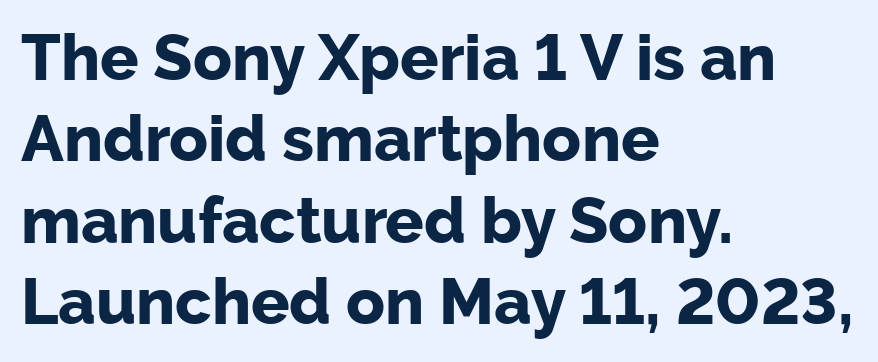
The image shows 64 px bold sans-serif type, upright; set left-aligned, normal line spacing (1.27x), normal letter spacing, not underlined; low stroke contrast and a medium x-height.
